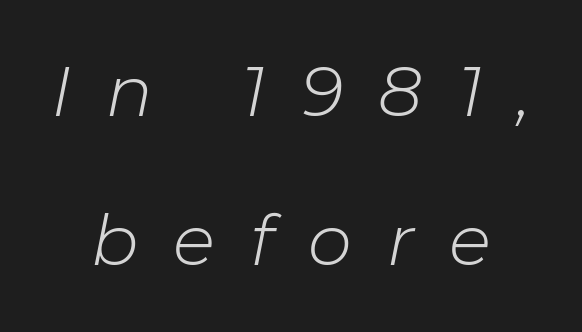
The image shows 70 px light type, italic (leaning right); set centered, loose line spacing (2.13x), unusually wide letter spacing (+0.5 em), not underlined; low stroke contrast and a medium x-height.
